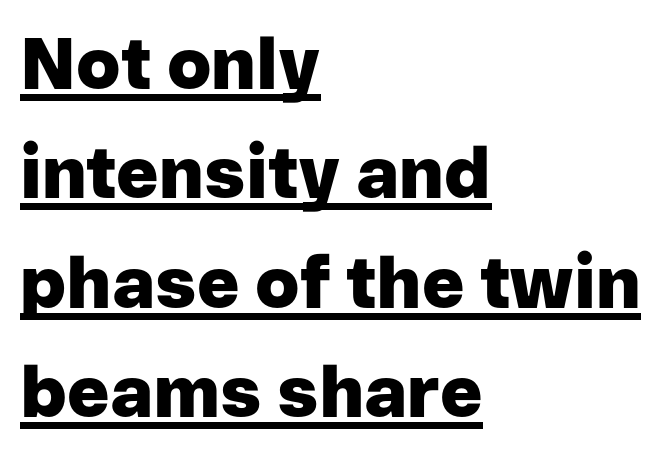
The image shows 72 px heavy sans-serif type, upright; set left-aligned, normal line spacing (1.52x), normal letter spacing, underlined; low stroke contrast and a medium x-height.
